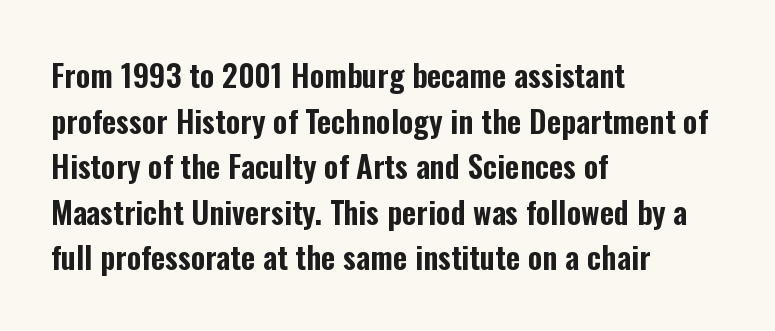
Q: Is the text italic (slanted)? A: No, it is upright.
Q: Is the typeface a serif or a sans-serif typeface? A: Sans-serif.
Q: Is the text underlined? A: No.
Q: How is the paragraph aligned? A: Left-aligned.
Q: Is the spacing between letters normal or unusually wide? A: Normal.
Q: Is the spacing between lines tight, normal or loose? A: Normal.
Q: Width (condensed, normal, or wide)? A: Condensed.
Q: Stroke contrast? A: Low.
Q: x-height? A: Medium.
Q: Monospaced? A: No.
